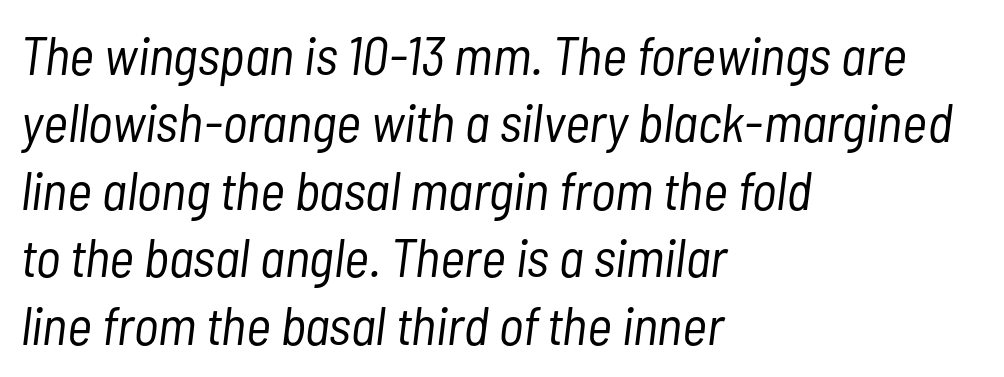
{"italic": "yes", "lean": "right", "slant_degrees": 7, "bold": "no", "weight": "light", "width": "condensed", "stroke_contrast": "low", "x_height": "medium", "monospaced": "no", "underline": "no", "align": "left", "line_spacing": "normal", "line_spacing_ratio": 1.25, "letter_spacing": "normal", "letter_spacing_em": 0.0, "glyph_px": 54}
